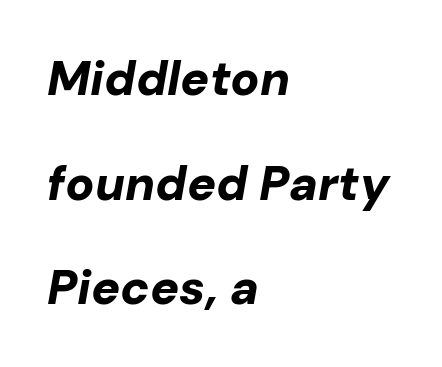
The typesetting leans heavy: a genuine bold. Any mark beneath the type? The region is blank. The space between consecutive lines is lavish. The face used here is rendered with its standard letterfit. One-word summary of the alignment: left.
